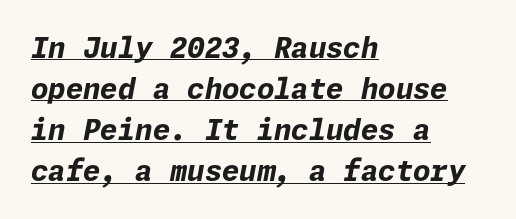
Q: Is the text bold? A: Yes.
Q: Is the text italic (slanted)? A: Yes, it leans right by about 11 degrees.
Q: Is the text underlined? A: Yes.
Q: How is the paragraph aligned? A: Left-aligned.
Q: Is the spacing between letters normal or unusually wide? A: Normal.
Q: Is the spacing between lines tight, normal or loose? A: Normal.
Q: Width (condensed, normal, or wide)? A: Normal.
Q: Stroke contrast? A: Low.
Q: x-height? A: Medium.
